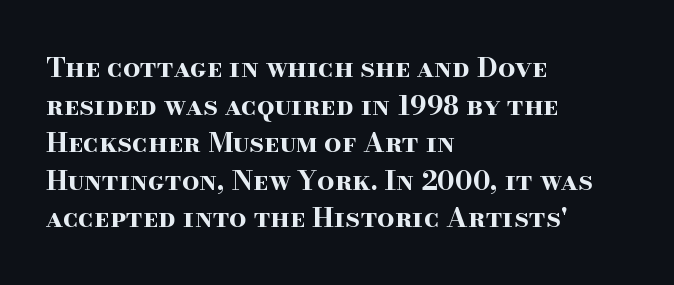
The image shows 27 px bold type, upright; set left-aligned, normal line spacing (1.39x), normal letter spacing, not underlined.
